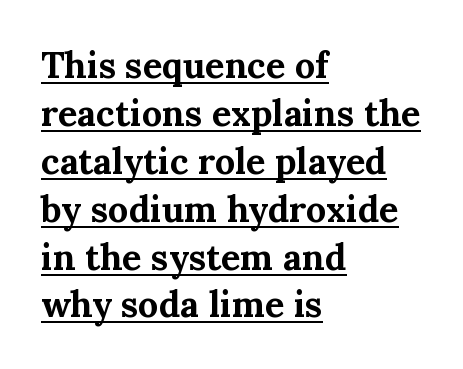
Q: Is the text bold? A: Yes.
Q: Is the text italic (slanted)? A: No, it is upright.
Q: Is the typeface a serif or a sans-serif typeface? A: Serif.
Q: Is the text underlined? A: Yes.
Q: How is the paragraph aligned? A: Left-aligned.
Q: Is the spacing between letters normal or unusually wide? A: Normal.
Q: Is the spacing between lines tight, normal or loose? A: Normal.
Q: Width (condensed, normal, or wide)? A: Normal.
Q: Stroke contrast? A: Medium.
Q: x-height? A: Medium.
Q: Monospaced? A: No.
